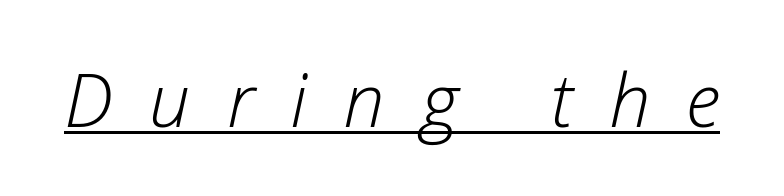
The rendering applies a slant to the glyphs. Observe the wide spacing: letters keep a clear distance from each other. The rendered words wear a rule along their underside. Looks like regular typesetting: each glyph gets only the width it needs. Stroke thickness stays within the range of a standard reading face or lighter.
